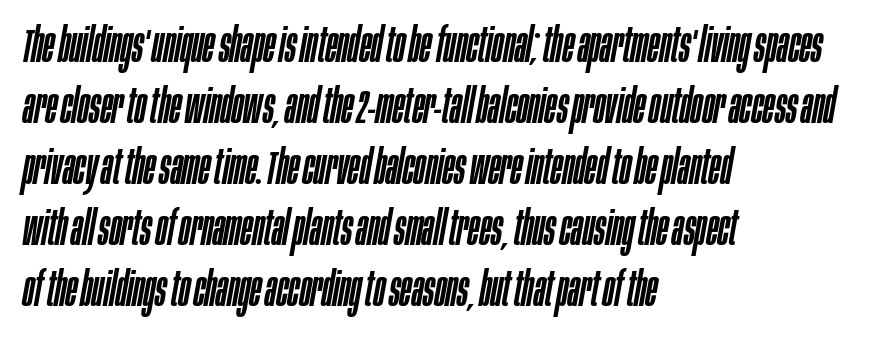
The image shows 48 px condensed type, italic (leaning right); set left-aligned, normal line spacing (1.27x), normal letter spacing, not underlined; low stroke contrast and a large x-height.
